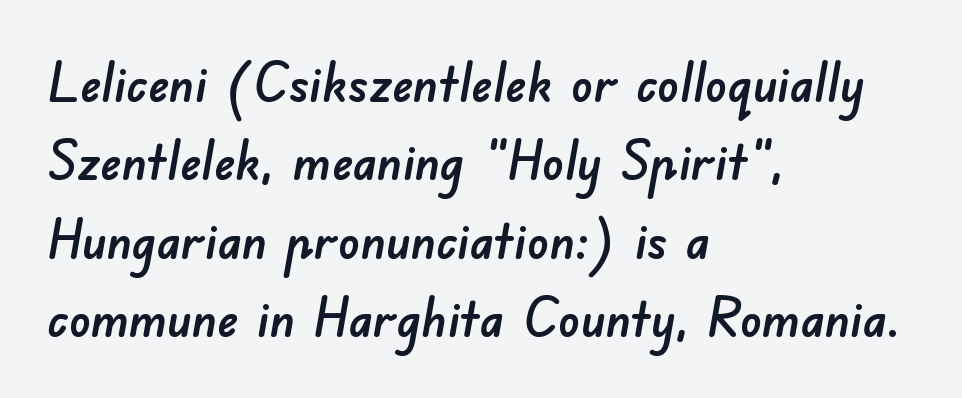
Q: Is the typeface a serif or a sans-serif typeface? A: Sans-serif.
Q: Is the text underlined? A: No.
Q: How is the paragraph aligned? A: Left-aligned.
Q: Is the spacing between letters normal or unusually wide? A: Normal.
Q: Is the spacing between lines tight, normal or loose? A: Normal.
Q: Width (condensed, normal, or wide)? A: Normal.
Q: Stroke contrast? A: Low.
Q: x-height? A: Small.
Q: Monospaced? A: No.
